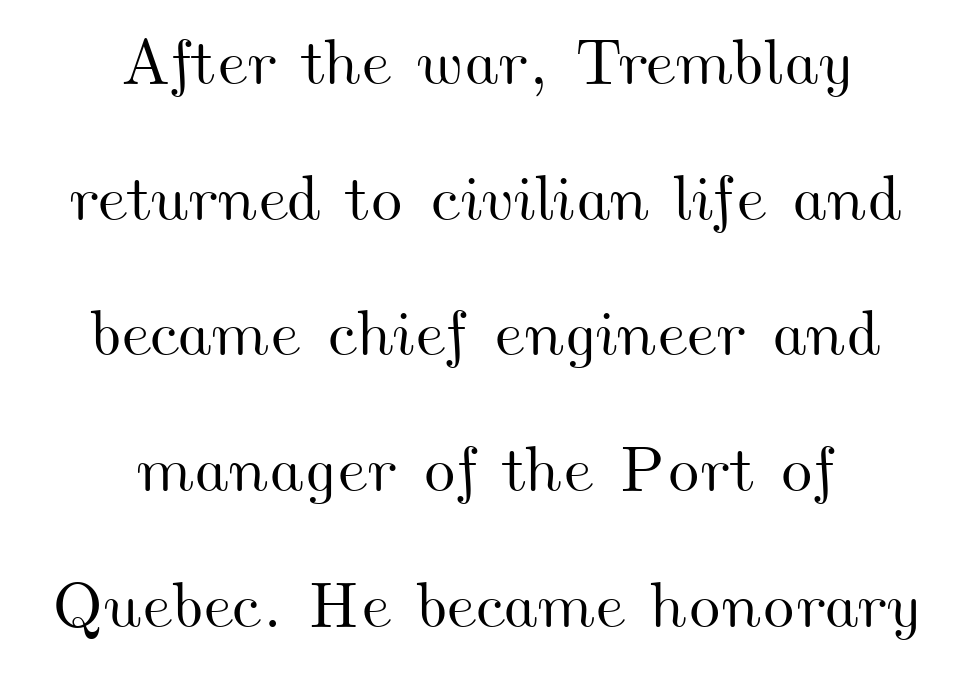
A centered setting, common on invitations and titles, is used for this passage. Loosely led — the rows are spread out. Character widths vary here, with narrow letters taking less room than wide ones. The horizontal fit of the characters is conventional and even. Descender tails drop into unmarked territory.
